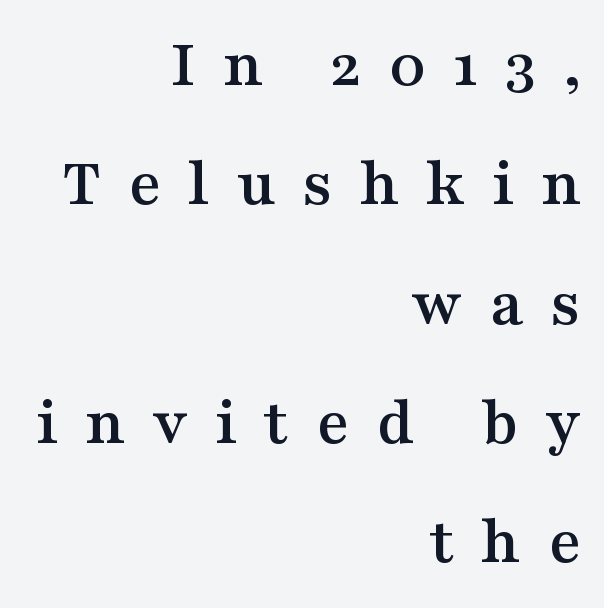
This rendering widens character spacing well past its baseline value. The glyphs in this specimen are seriffed. Unmarked baselines from the first word to the last. Proportional: the letters do not fall into vertical columns.
